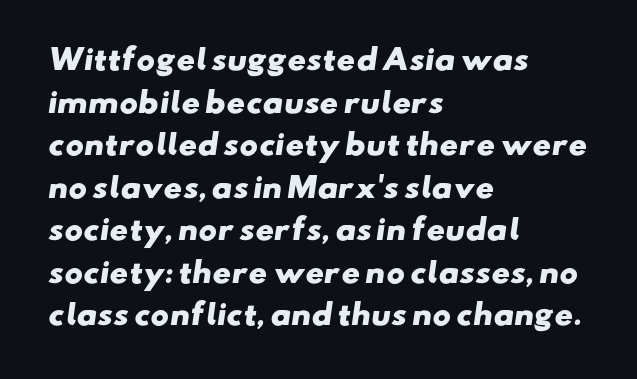
Q: Is the text bold? A: Yes.
Q: Is the typeface a serif or a sans-serif typeface? A: Sans-serif.
Q: Is the text underlined? A: No.
Q: How is the paragraph aligned? A: Left-aligned.
Q: Is the spacing between letters normal or unusually wide? A: Normal.
Q: Is the spacing between lines tight, normal or loose? A: Normal.
Q: Width (condensed, normal, or wide)? A: Wide.
Q: Stroke contrast? A: Low.
Q: x-height? A: Small.
Q: Monospaced? A: No.
